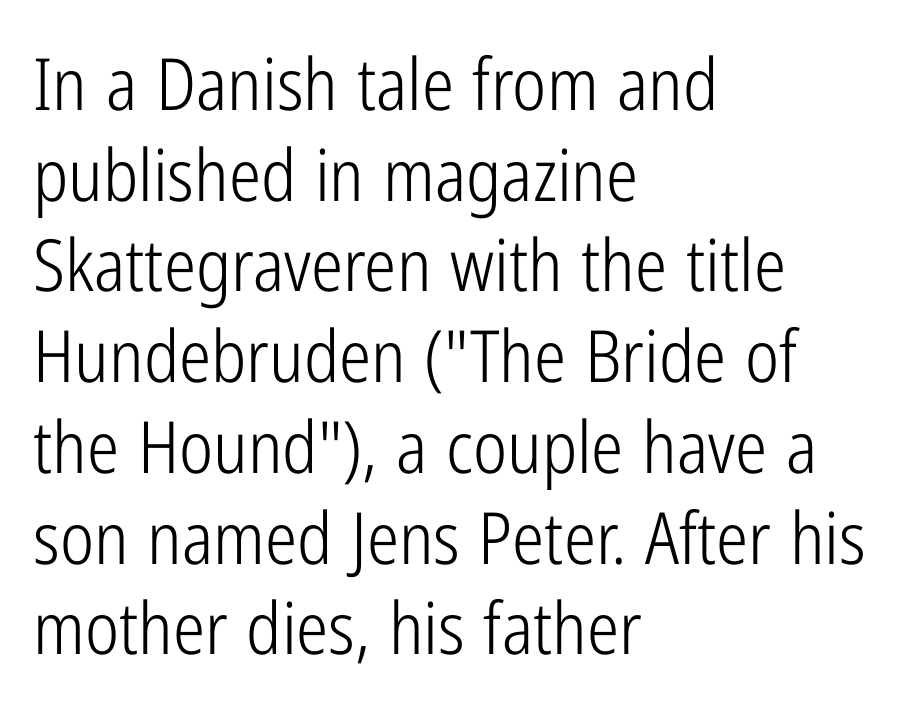
The image shows 72 px light, condensed sans-serif type, upright; set left-aligned, normal line spacing (1.26x), normal letter spacing, not underlined; low stroke contrast and a medium x-height.
